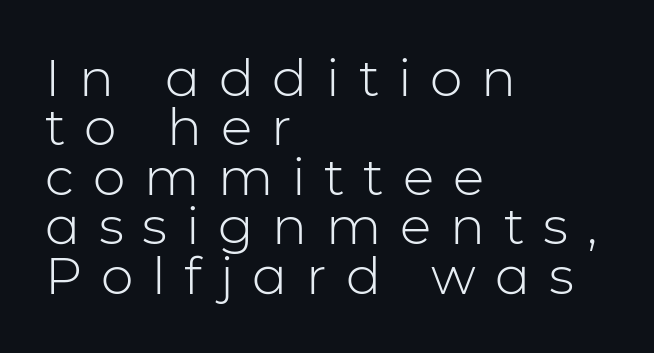
{"serif": "no", "italic": "no", "bold": "no", "weight": "light", "width": "normal", "stroke_contrast": "low", "x_height": "medium", "monospaced": "no", "underline": "no", "align": "left", "line_spacing": "tight", "line_spacing_ratio": 0.95, "letter_spacing": "wide", "letter_spacing_em": 0.36, "glyph_px": 52}
